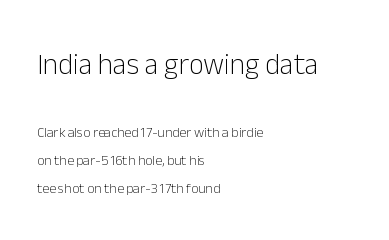
The image shows 29 px light sans-serif type, upright; set left-aligned, loose line spacing (2.02x), normal letter spacing, not underlined; the first (top) block is 2.07x larger; low stroke contrast and a medium x-height.
